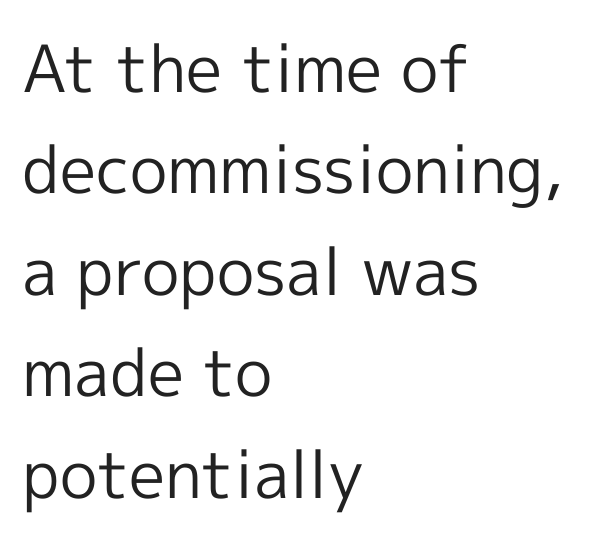
The image shows 65 px regular-weight sans-serif type, upright; set left-aligned, normal line spacing (1.56x), normal letter spacing, not underlined; a medium x-height.
